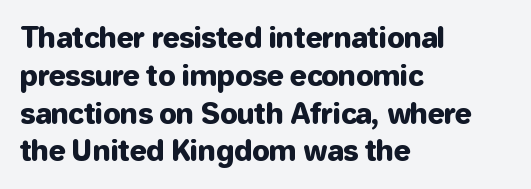
Q: Is the text italic (slanted)? A: No, it is upright.
Q: Is the typeface a serif or a sans-serif typeface? A: Sans-serif.
Q: Is the text underlined? A: No.
Q: How is the paragraph aligned? A: Left-aligned.
Q: Is the spacing between letters normal or unusually wide? A: Normal.
Q: Is the spacing between lines tight, normal or loose? A: Normal.
Q: Width (condensed, normal, or wide)? A: Normal.
Q: Stroke contrast? A: Low.
Q: x-height? A: Medium.
Q: Monospaced? A: No.
